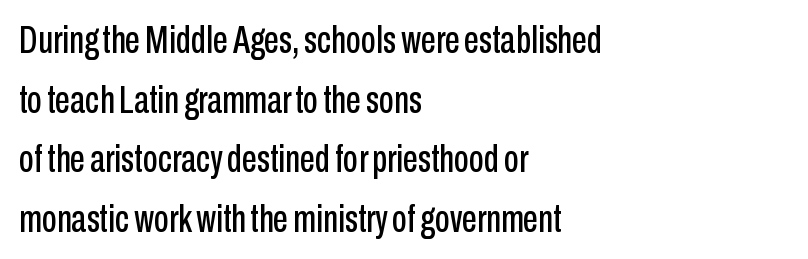
Q: Is the text italic (slanted)? A: No, it is upright.
Q: Is the typeface a serif or a sans-serif typeface? A: Sans-serif.
Q: Is the text underlined? A: No.
Q: How is the paragraph aligned? A: Left-aligned.
Q: Is the spacing between letters normal or unusually wide? A: Normal.
Q: Is the spacing between lines tight, normal or loose? A: Normal.
Q: Width (condensed, normal, or wide)? A: Condensed.
Q: Stroke contrast? A: Low.
Q: x-height? A: Medium.
Q: Monospaced? A: No.
